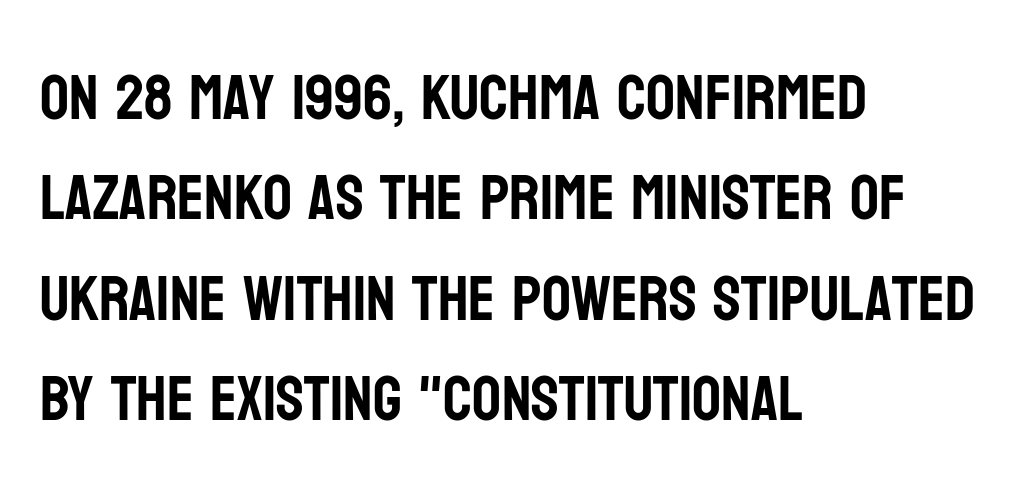
Q: Is the text italic (slanted)? A: No, it is upright.
Q: Is the typeface a serif or a sans-serif typeface? A: Sans-serif.
Q: Is the text underlined? A: No.
Q: How is the paragraph aligned? A: Left-aligned.
Q: Is the spacing between letters normal or unusually wide? A: Normal.
Q: Is the spacing between lines tight, normal or loose? A: Normal.
Q: Width (condensed, normal, or wide)? A: Condensed.
Q: Stroke contrast? A: Low.
Q: x-height? A: Large.
Q: Monospaced? A: No.
